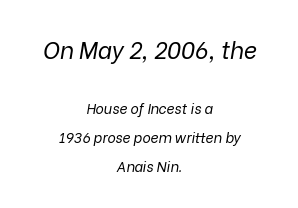
Q: Is the text bold? A: No.
Q: Is the text italic (slanted)? A: Yes, it leans right by about 9 degrees.
Q: Is the text underlined? A: No.
Q: How is the paragraph aligned? A: Centered.
Q: Is the spacing between letters normal or unusually wide? A: Normal.
Q: Is the spacing between lines tight, normal or loose? A: Loose.
Q: Which block of text is set in a larger size, the first (top) or the second (bottom)? A: The first (top) one.
